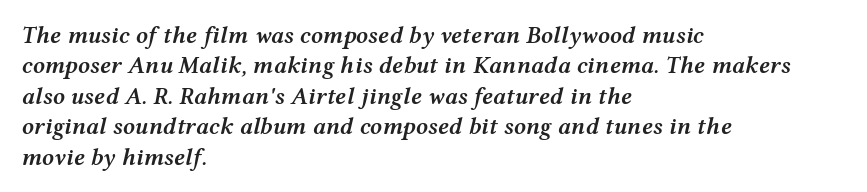
Q: Is the text bold? A: Semi-bold.
Q: Is the text italic (slanted)? A: Yes, it leans right by about 12 degrees.
Q: Is the text underlined? A: No.
Q: How is the paragraph aligned? A: Left-aligned.
Q: Is the spacing between letters normal or unusually wide? A: Normal.
Q: Is the spacing between lines tight, normal or loose? A: Normal.
